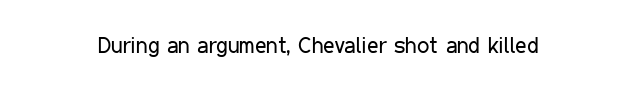
The image shows 22 px text type, upright; set normal letter spacing, not underlined.
